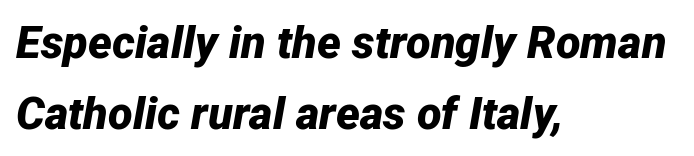
The image shows 45 px bold type, italic (leaning right); set left-aligned, normal line spacing (1.57x), normal letter spacing, not underlined; low stroke contrast and a medium x-height.
